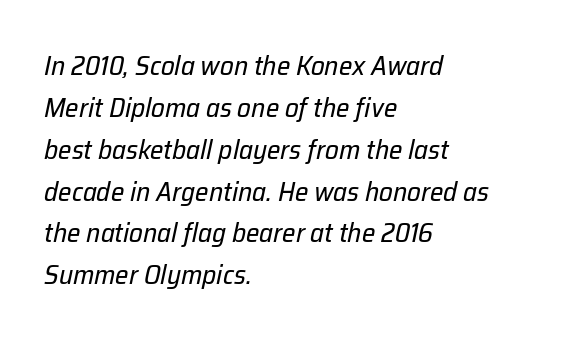
Q: Is the text bold? A: No.
Q: Is the text italic (slanted)? A: Yes, it leans right by about 12 degrees.
Q: Is the text underlined? A: No.
Q: How is the paragraph aligned? A: Left-aligned.
Q: Is the spacing between letters normal or unusually wide? A: Normal.
Q: Is the spacing between lines tight, normal or loose? A: Normal.
